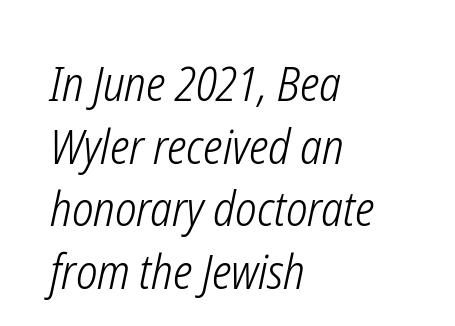
The passage shown is typed in a proportional face where columns would drift. The specimen omits any rule beneath the text block's lines. The rendering applies a slant to the glyphs. Compared with a centered layout, this one pins lines to the left instead. Students, observe: this is what conventionally led text looks like. Nothing unusual about the tracking: characters are spaced as the font intends.
